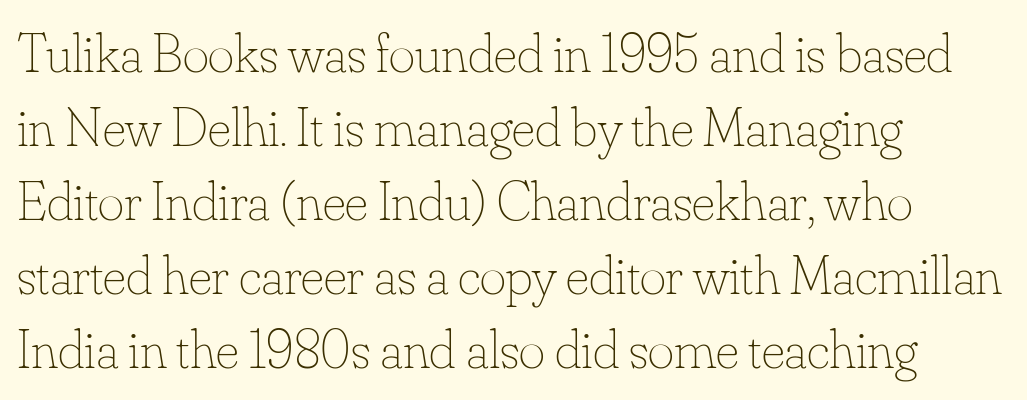
Q: Is the text bold? A: No.
Q: Is the text italic (slanted)? A: No, it is upright.
Q: Is the text underlined? A: No.
Q: How is the paragraph aligned? A: Left-aligned.
Q: Is the spacing between letters normal or unusually wide? A: Normal.
Q: Is the spacing between lines tight, normal or loose? A: Normal.
Q: Width (condensed, normal, or wide)? A: Normal.
Q: Stroke contrast? A: Low.
Q: x-height? A: Small.
Q: Monospaced? A: No.
